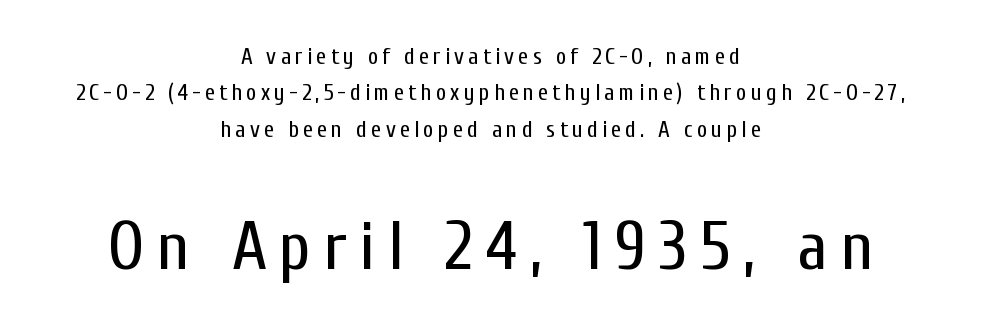
{"serif": "no", "italic": "no", "bold": "no", "weight": "regular", "width": "condensed", "stroke_contrast": "low", "x_height": "medium", "monospaced": "no", "underline": "no", "align": "center", "line_spacing": "normal", "line_spacing_ratio": 1.58, "larger_block": "second", "size_ratio": 3.0, "glyph_px": 69}
